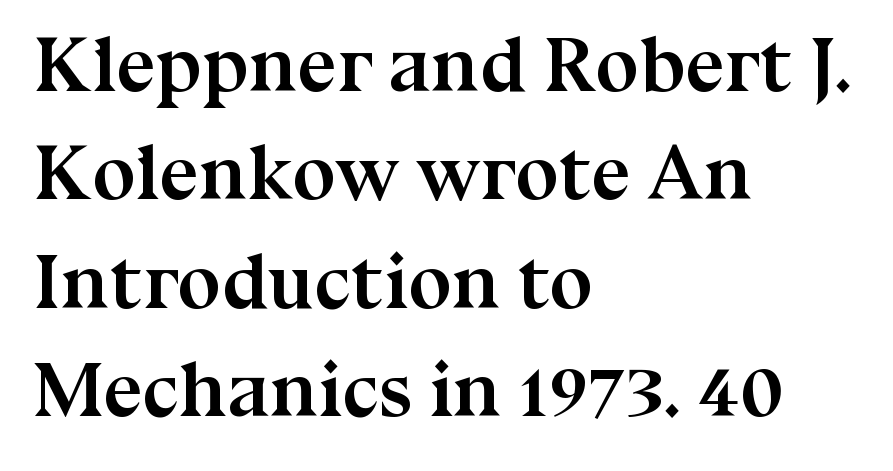
The image shows 78 px semibold serif type, upright; set left-aligned, normal line spacing (1.39x), normal letter spacing, not underlined; medium stroke contrast and a medium x-height.
